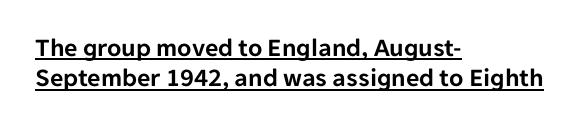
{"italic": "no", "underline": "yes", "align": "left", "line_spacing_ratio": 1.17, "letter_spacing": "normal", "letter_spacing_em": 0.0, "glyph_px": 26}
